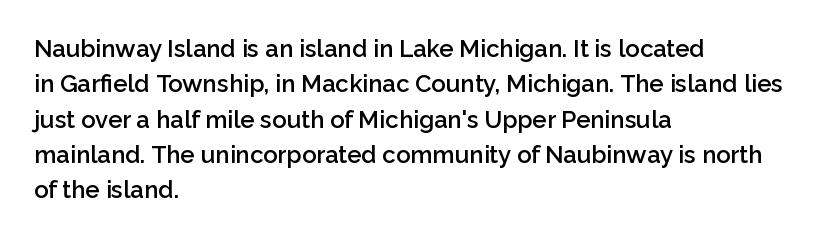
The image shows 24 px text type, upright; set left-aligned, normal line spacing (1.47x), normal letter spacing, not underlined.
